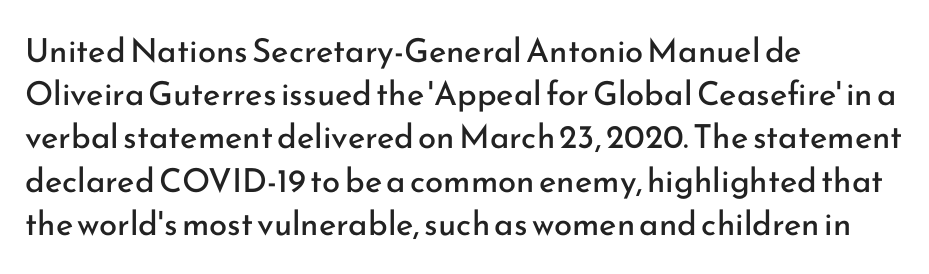
The image shows 33 px regular-weight sans-serif type, upright; set left-aligned, normal line spacing (1.31x), normal letter spacing, not underlined; low stroke contrast and a small x-height.
